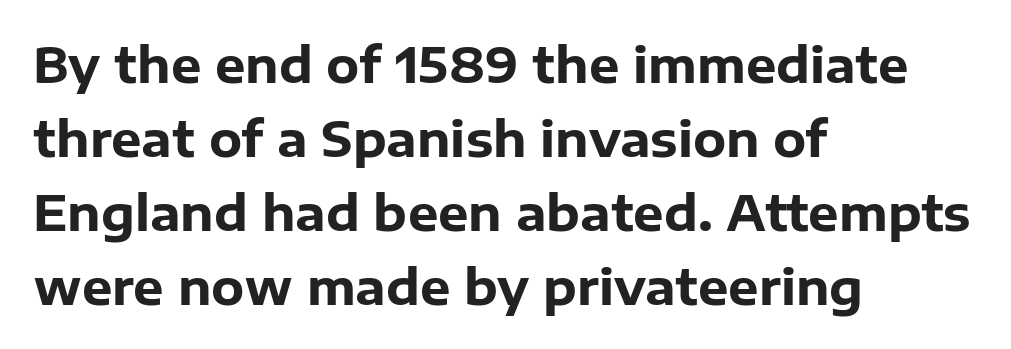
The passage shown is typeset with a sans-serif family. Designer's note — italics off, roman on. This rendering uses left alignment, leaving the right contour irregular. The font is running at its bold setting. Is there much room between lines? A standard amount, neither cramped nor airy. Check the space under the baseline: it is left empty.
